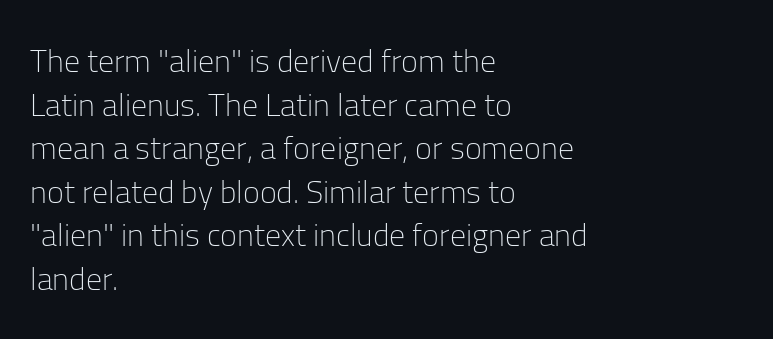
Looks like regular typesetting: each glyph gets only the width it needs. The lines in this sample share a left origin and differ only in where they stop. Is there much room between lines? A standard amount, neither cramped nor airy. Descender tails drop into unmarked territory. Nothing heavy about these letters — not bold at all.
